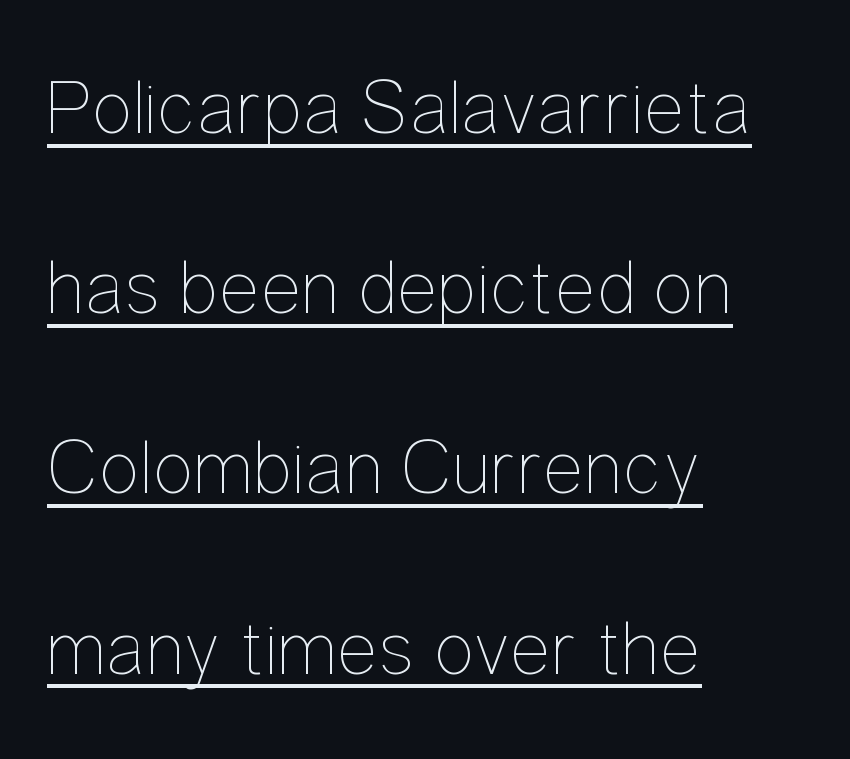
The image shows 78 px thin, condensed type, upright; set left-aligned, loose line spacing (2.31x), normal letter spacing, underlined; low stroke contrast and a medium x-height.
